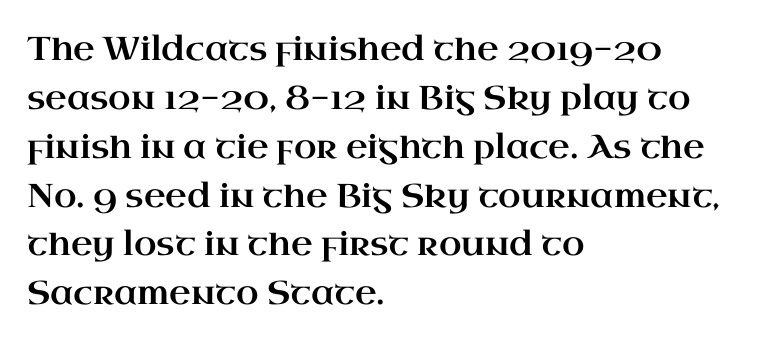
{"serif": "yes", "italic": "no", "width": "wide", "stroke_contrast": "high", "x_height": "small", "monospaced": "no", "underline": "no", "align": "left", "line_spacing": "normal", "line_spacing_ratio": 1.48, "letter_spacing": "normal", "letter_spacing_em": 0.0, "glyph_px": 33}
